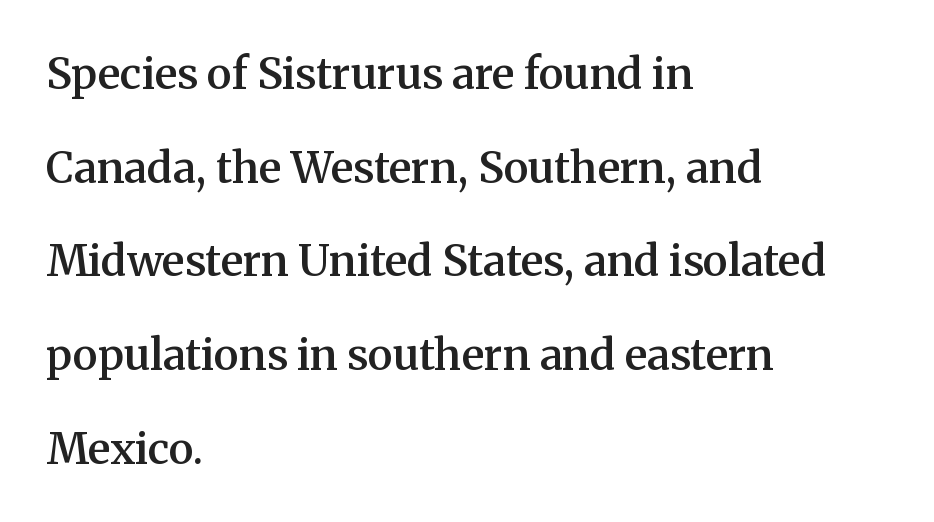
How heavy is the stroke? Medium-heavy — a semibold, shy of bold. The strip under each line holds only bare page. Reading down the column, the eye jumps a long way to each next line. Is this a fixed-width face? No — the glyphs have proportional, varying widths.
